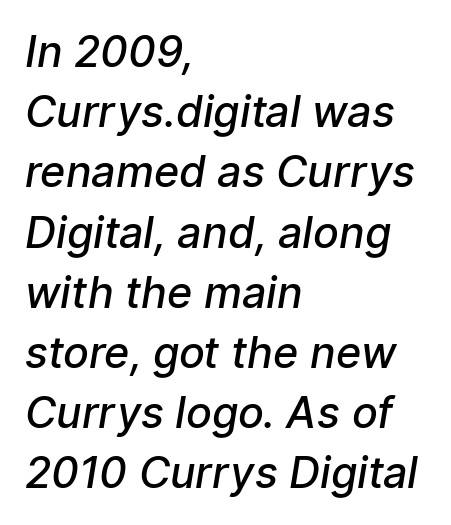
The image shows 43 px semibold sans-serif type; set left-aligned, normal line spacing (1.4x), normal letter spacing, not underlined; low stroke contrast and a medium x-height.
